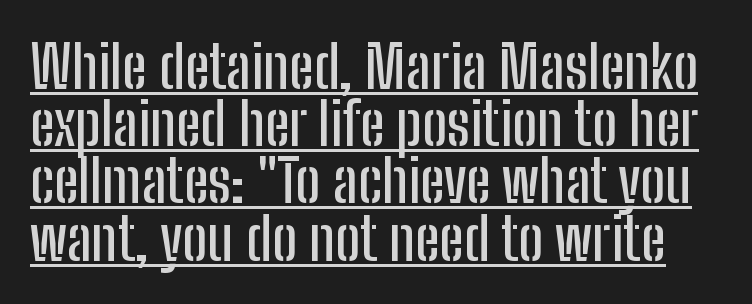
{"serif": "no", "italic": "no", "width": "condensed", "stroke_contrast": "low", "x_height": "medium", "monospaced": "no", "underline": "yes", "line_spacing": "tight", "line_spacing_ratio": 0.97, "letter_spacing": "normal", "letter_spacing_em": 0.0, "glyph_px": 59}
